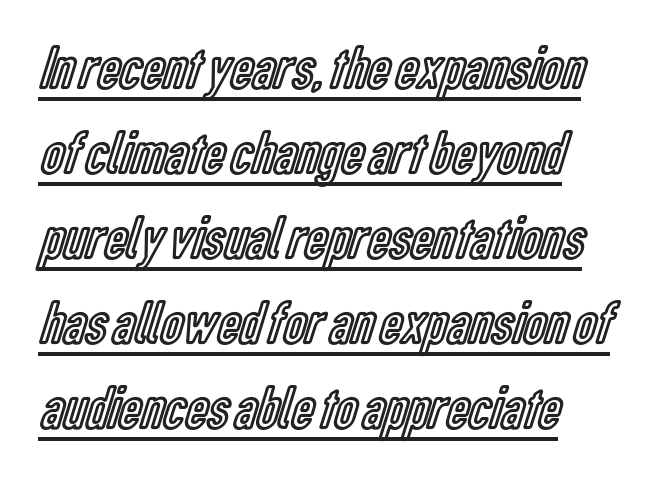
{"width": "condensed", "x_height": "medium", "monospaced": "no", "underline": "yes", "align": "left", "line_spacing": "normal", "line_spacing_ratio": 1.37, "letter_spacing": "normal", "letter_spacing_em": 0.0, "glyph_px": 62}
